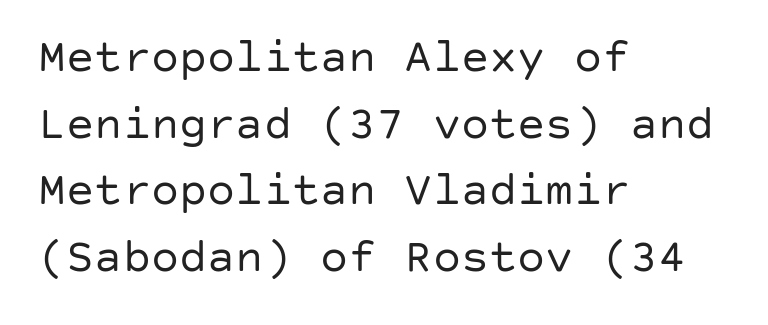
{"serif": "no", "italic": "no", "bold": "no", "weight": "regular", "width": "normal", "stroke_contrast": "low", "x_height": "large", "underline": "no", "align": "left", "line_spacing": "normal", "line_spacing_ratio": 1.42, "letter_spacing": "normal", "letter_spacing_em": 0.0, "glyph_px": 47}
